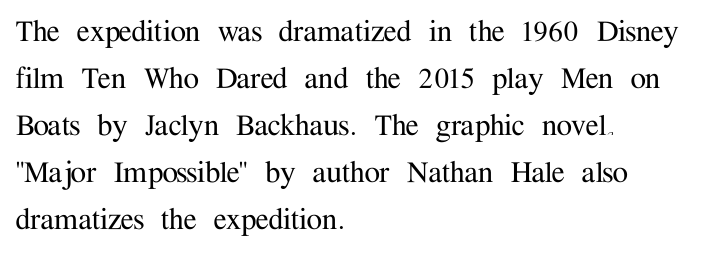
Q: Is the text italic (slanted)? A: No, it is upright.
Q: Is the typeface a serif or a sans-serif typeface? A: Serif.
Q: Is the text underlined? A: No.
Q: How is the paragraph aligned? A: Left-aligned.
Q: Is the spacing between letters normal or unusually wide? A: Normal.
Q: Is the spacing between lines tight, normal or loose? A: Normal.
Q: Width (condensed, normal, or wide)? A: Normal.
Q: Stroke contrast? A: Medium.
Q: x-height? A: Medium.
Q: Monospaced? A: No.
